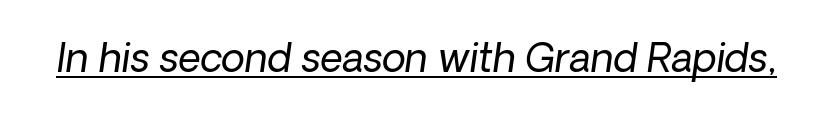
The image shows 39 px regular-weight type, italic (leaning right); set normal letter spacing, underlined; low stroke contrast and a medium x-height.
